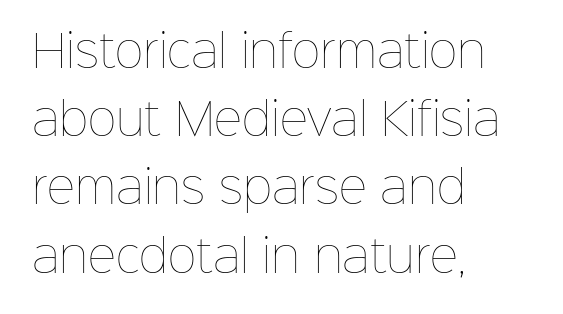
{"italic": "no", "bold": "no", "weight": "thin", "width": "normal", "stroke_contrast": "low", "x_height": "medium", "monospaced": "no", "underline": "no", "align": "left", "line_spacing": "normal", "line_spacing_ratio": 1.55, "letter_spacing": "normal", "letter_spacing_em": 0.0, "glyph_px": 44}
